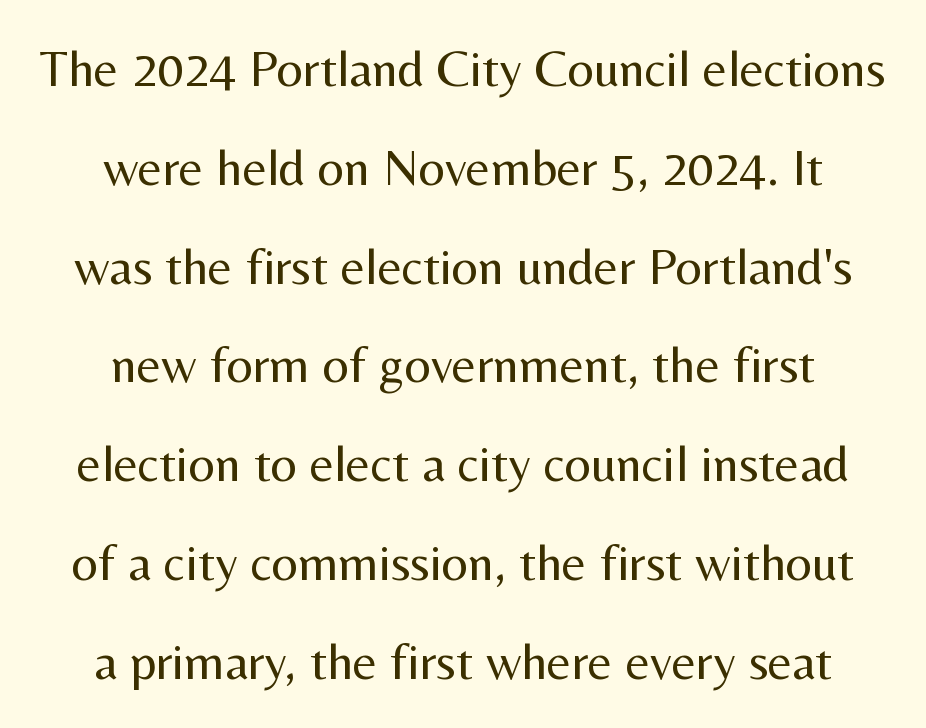
{"serif": "no", "italic": "no", "bold": "no", "weight": "regular", "width": "normal", "stroke_contrast": "medium", "x_height": "medium", "monospaced": "no", "underline": "no", "align": "center", "line_spacing": "loose", "line_spacing_ratio": 1.9, "letter_spacing": "normal", "letter_spacing_em": 0.0, "glyph_px": 52}
